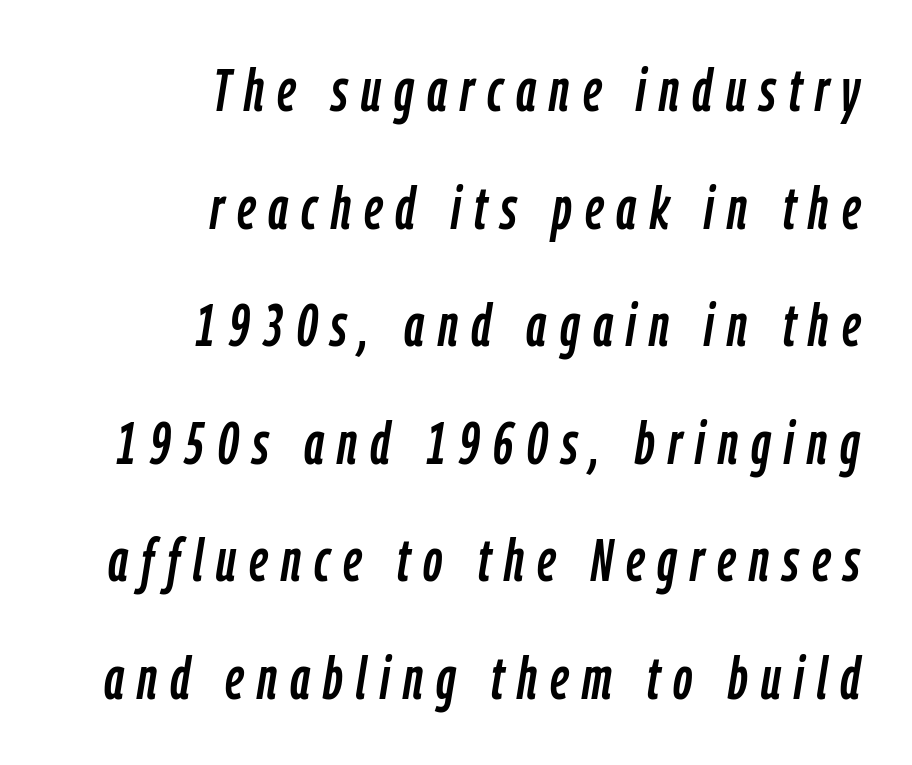
Q: Is the text italic (slanted)? A: Yes, it leans right by about 9 degrees.
Q: Is the text underlined? A: No.
Q: How is the paragraph aligned? A: Right-aligned.
Q: Is the spacing between letters normal or unusually wide? A: Unusually wide.
Q: Is the spacing between lines tight, normal or loose? A: Loose.
Q: Width (condensed, normal, or wide)? A: Condensed.
Q: Stroke contrast? A: Low.
Q: x-height? A: Medium.
Q: Monospaced? A: No.
